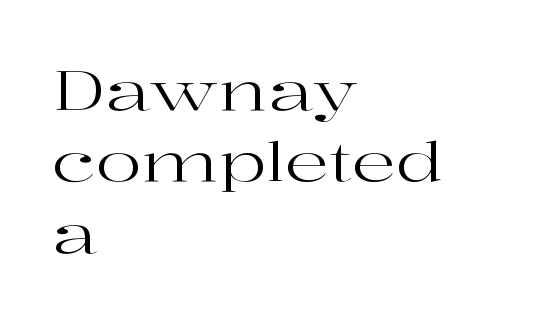
Q: Is the text bold? A: No.
Q: Is the text italic (slanted)? A: No, it is upright.
Q: Is the typeface a serif or a sans-serif typeface? A: Serif.
Q: Is the text underlined? A: No.
Q: How is the paragraph aligned? A: Left-aligned.
Q: Is the spacing between letters normal or unusually wide? A: Normal.
Q: Is the spacing between lines tight, normal or loose? A: Normal.
Q: Width (condensed, normal, or wide)? A: Wide.
Q: Stroke contrast? A: High.
Q: x-height? A: Medium.
Q: Monospaced? A: No.
